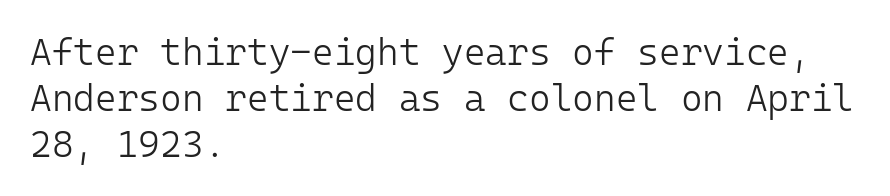
Tall strokes in this sample are plumb rather than angled. The text block is weighted toward the left margin, trailing off unevenly rightward. You can tell from the bare stems that sans-serif type was used. No chunkiness to these letters — they're not bold.
